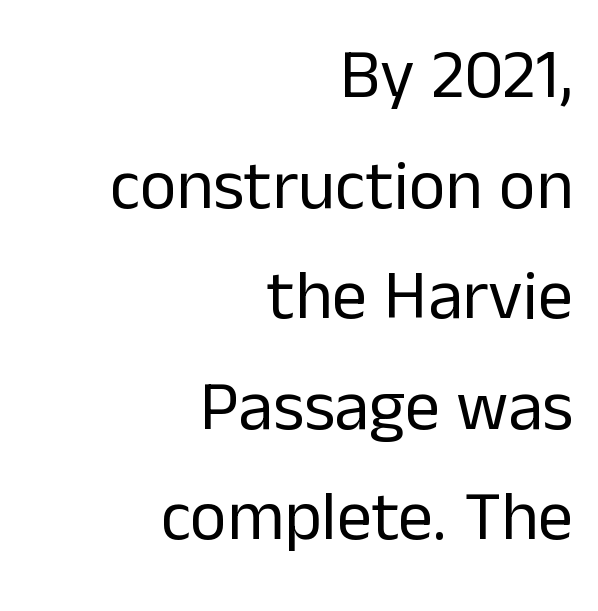
{"serif": "no", "italic": "no", "bold": "no", "weight": "regular", "width": "normal", "stroke_contrast": "low", "x_height": "medium", "monospaced": "no", "underline": "no", "align": "right", "line_spacing": "normal", "line_spacing_ratio": 1.58, "letter_spacing": "normal", "letter_spacing_em": 0.0, "glyph_px": 70}
